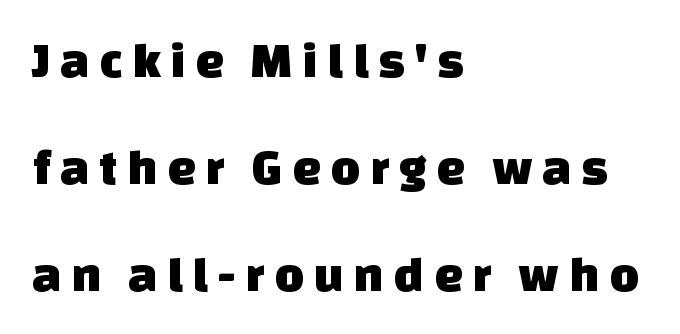
The image shows 51 px sans-serif type; set left-aligned, loose line spacing (2.1x), not underlined; low stroke contrast and a large x-height.
